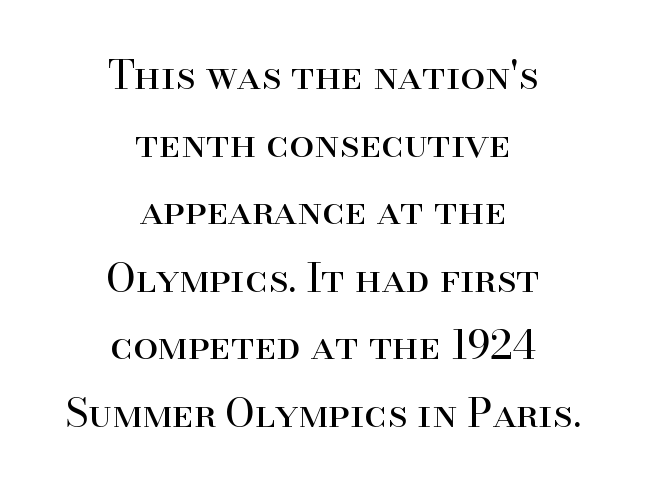
In CSS terms this would be text-align: center. The face used here is proportionally spaced, like ordinary book or web type. Weight class: somewhere from thin through regular. Tracking here is standard; glyphs follow each other at the usual distance.
